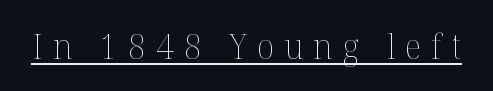
Q: Is the text bold? A: No.
Q: Is the text italic (slanted)? A: No, it is upright.
Q: Is the text underlined? A: Yes.
Q: Is the spacing between letters normal or unusually wide? A: Unusually wide.
Q: Width (condensed, normal, or wide)? A: Normal.
Q: Stroke contrast? A: Medium.
Q: x-height? A: Medium.
Q: Monospaced? A: No.
